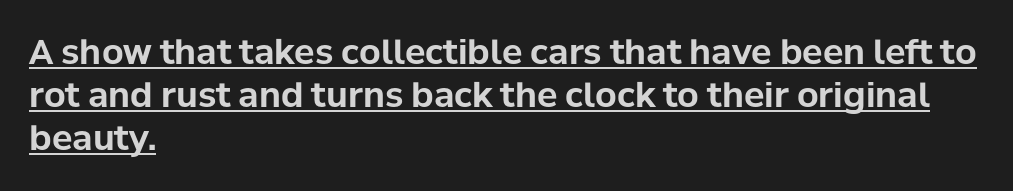
The image shows 34 px bold sans-serif type, upright; set left-aligned, normal line spacing (1.27x), normal letter spacing, underlined; low stroke contrast and a medium x-height.
